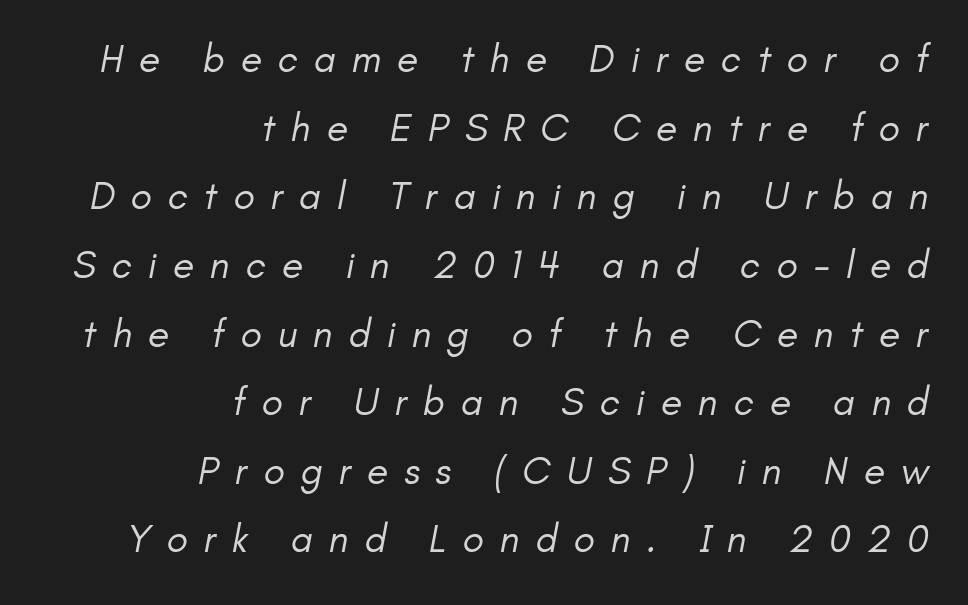
The passage shown is not underscored anywhere. Character widths vary here, with narrow letters taking less room than wide ones. The text block is weighted toward the right margin, trailing off unevenly leftward. The passage shown is not bold in any degree. These lines are composed in type without serifs. Between one letter and the next there's a generous, obvious gap.
